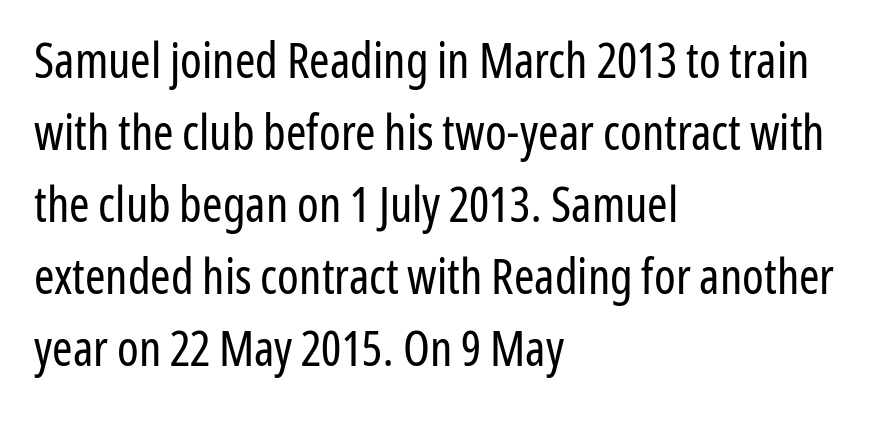
{"serif": "no", "italic": "no", "bold": "no", "weight": "regular", "width": "condensed", "stroke_contrast": "low", "x_height": "medium", "monospaced": "no", "underline": "no", "align": "left", "line_spacing": "normal", "line_spacing_ratio": 1.47, "letter_spacing": "normal", "letter_spacing_em": 0.0, "glyph_px": 49}
